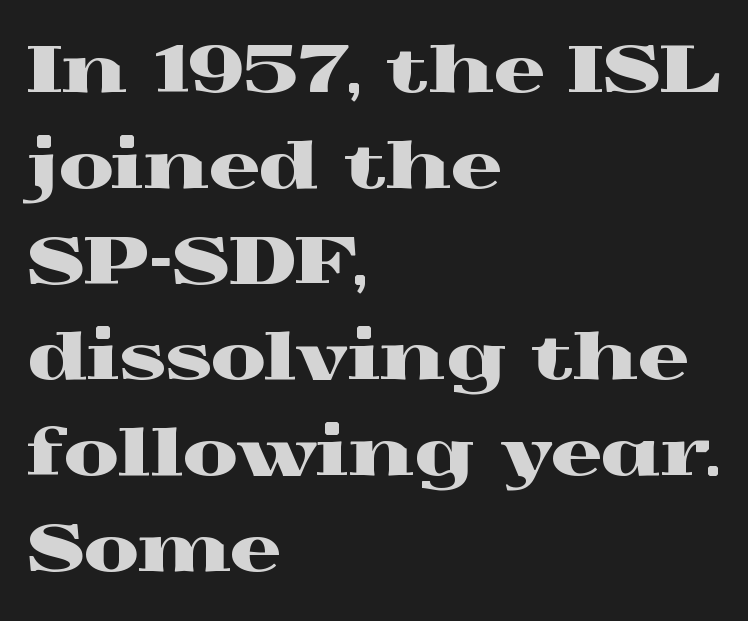
Q: Is the text italic (slanted)? A: No, it is upright.
Q: Is the typeface a serif or a sans-serif typeface? A: Serif.
Q: Is the text underlined? A: No.
Q: How is the paragraph aligned? A: Left-aligned.
Q: Is the spacing between letters normal or unusually wide? A: Normal.
Q: Is the spacing between lines tight, normal or loose? A: Normal.
Q: Width (condensed, normal, or wide)? A: Wide.
Q: x-height? A: Medium.
Q: Monospaced? A: No.
